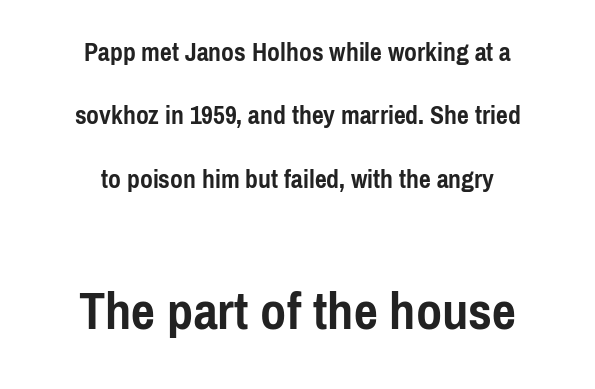
Typographic density is high because the face is bold. Short and long lines alike share a common midpoint. Check where the strokes stop: nothing finishes them off — pure sans. Does extra space separate the letters? No, they use regular spacing.
